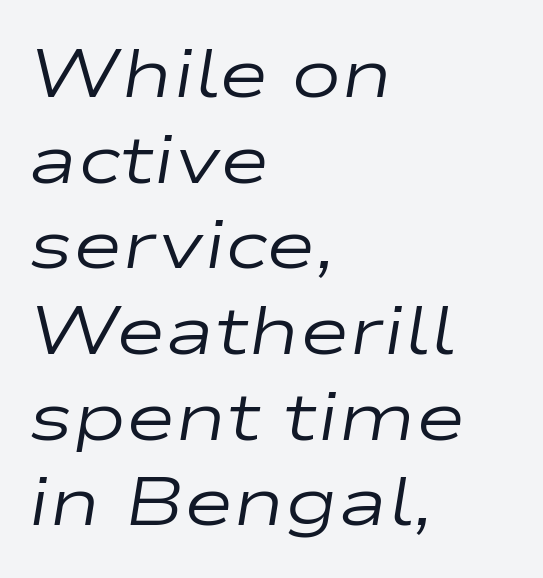
Notice how the passage keeps a crisp vertical edge on the left only. One glance says typical: line gaps are just what's usual. Plain, unruled lines of type. Glyph-to-glyph distance matches everyday printed text.
